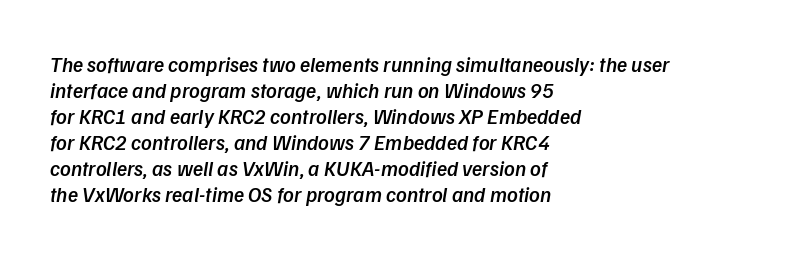
The image shows 21 px text type, italic (leaning right); set left-aligned, line spacing 1.24x, normal letter spacing, not underlined.
